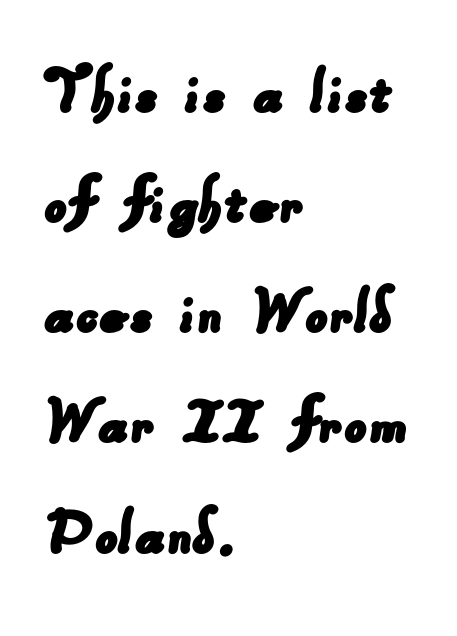
{"serif": "no", "width": "normal", "stroke_contrast": "low", "x_height": "small", "monospaced": "no", "underline": "no", "align": "left", "line_spacing": "normal", "line_spacing_ratio": 1.53, "letter_spacing": "normal", "letter_spacing_em": 0.0, "glyph_px": 72}
